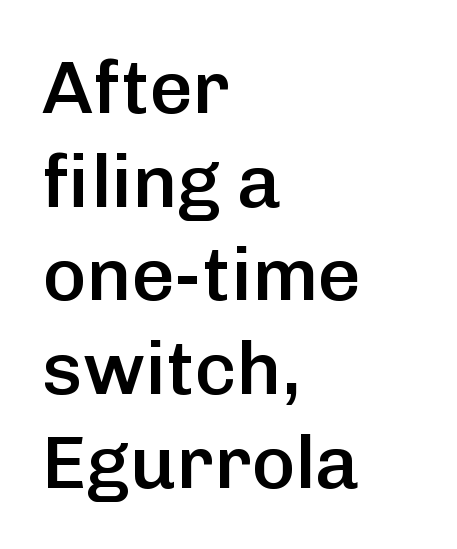
Q: Is the text bold? A: Semi-bold.
Q: Is the text italic (slanted)? A: No, it is upright.
Q: Is the typeface a serif or a sans-serif typeface? A: Sans-serif.
Q: Is the text underlined? A: No.
Q: How is the paragraph aligned? A: Left-aligned.
Q: Is the spacing between letters normal or unusually wide? A: Normal.
Q: Is the spacing between lines tight, normal or loose? A: Normal.
Q: Width (condensed, normal, or wide)? A: Normal.
Q: Stroke contrast? A: Low.
Q: x-height? A: Medium.
Q: Monospaced? A: No.
